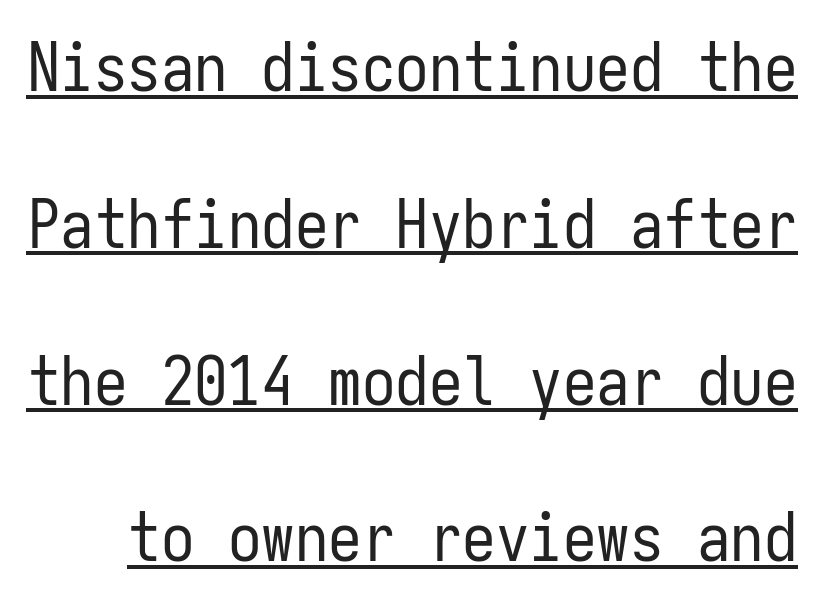
The letters march in equal steps, a hallmark of fixed-pitch type. The passage shown has conventional tracking throughout. Underline: present. The cut favours lightness, reaching ordinary text weight at its darkest. Italic? Not at all — the glyphs are vertical.
